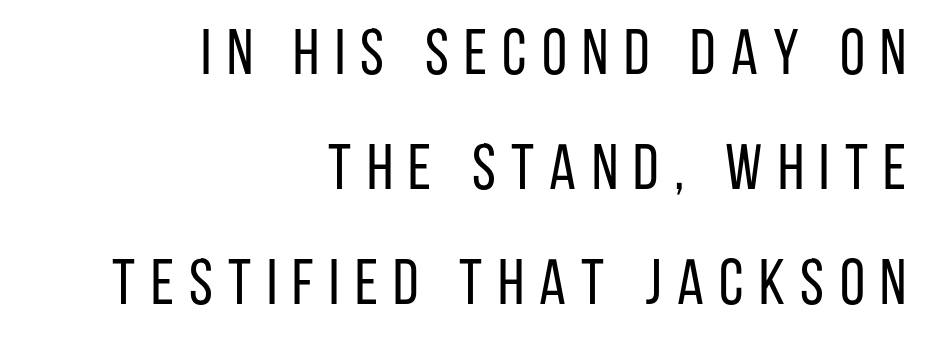
The image shows 64 px regular-weight, condensed sans-serif type, upright; set right-aligned, line spacing 1.8x, unusually wide letter spacing (+0.24 em), not underlined; low stroke contrast and a large x-height.
